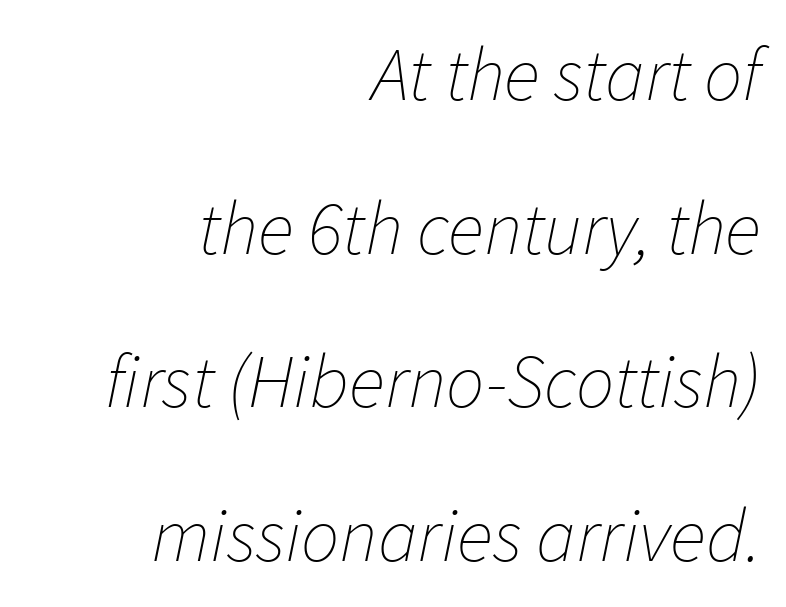
The image shows 76 px thin type, italic (leaning right); set right-aligned, loose line spacing (2.02x), normal letter spacing, not underlined; low stroke contrast and a medium x-height.
